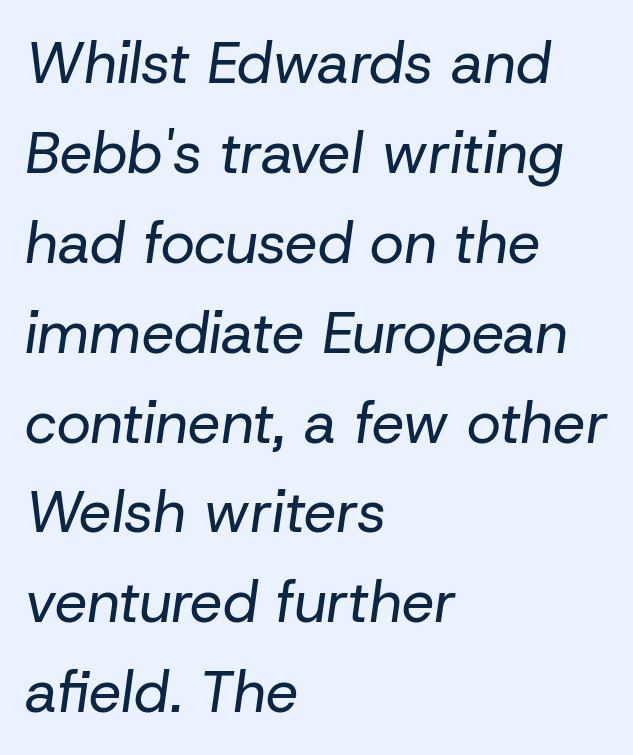
The image shows 58 px regular-weight type, italic (leaning right); set left-aligned, normal line spacing (1.55x), normal letter spacing, not underlined; low stroke contrast and a medium x-height.
